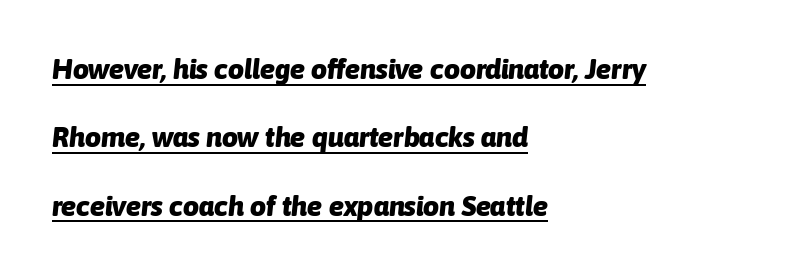
The image shows 28 px heavy type, italic (leaning right); set left-aligned, loose line spacing (2.44x), normal letter spacing, underlined; low stroke contrast and a medium x-height.
